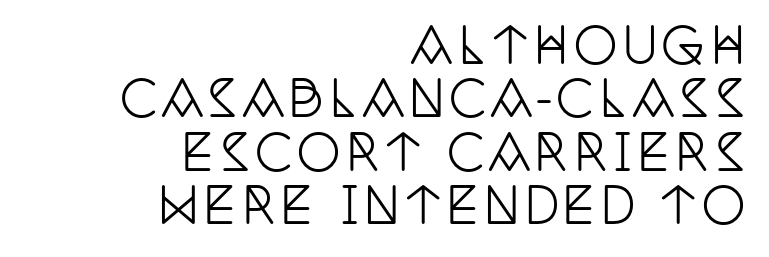
The image shows 49 px condensed serif type, upright; set right-aligned, tight line spacing (1.09x), not underlined; low stroke contrast and a large x-height.
